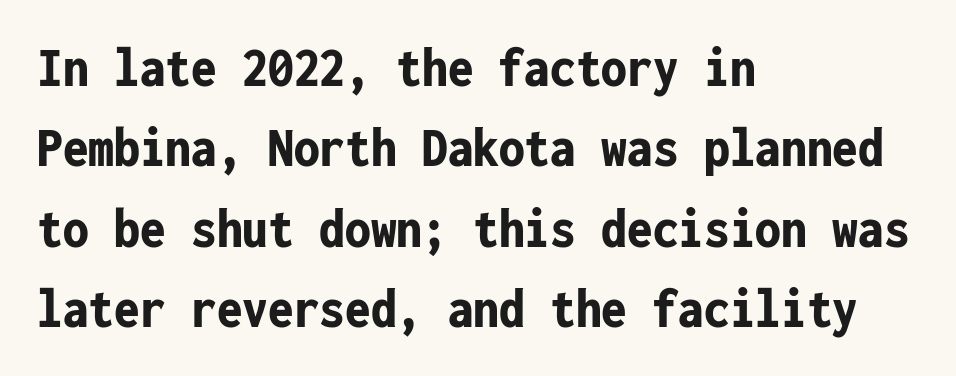
Classification — sans serif. Posture: straight, roman, zero tilt. Short and long lines alike share a common starting point at left. Reading down the column, the eye jumps a familiar distance to each next line. Does extra space separate the letters? No, they use regular spacing. You'd pick this weight for a headline — it's a proper bold.
